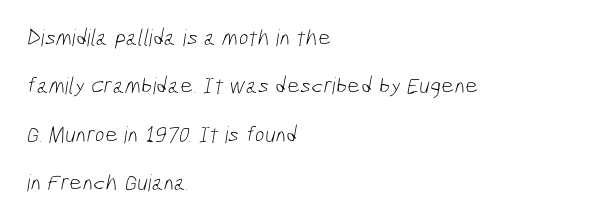
Q: Is the text bold? A: No.
Q: Is the text underlined? A: No.
Q: How is the paragraph aligned? A: Left-aligned.
Q: Is the spacing between letters normal or unusually wide? A: Normal.
Q: Is the spacing between lines tight, normal or loose? A: Loose.
